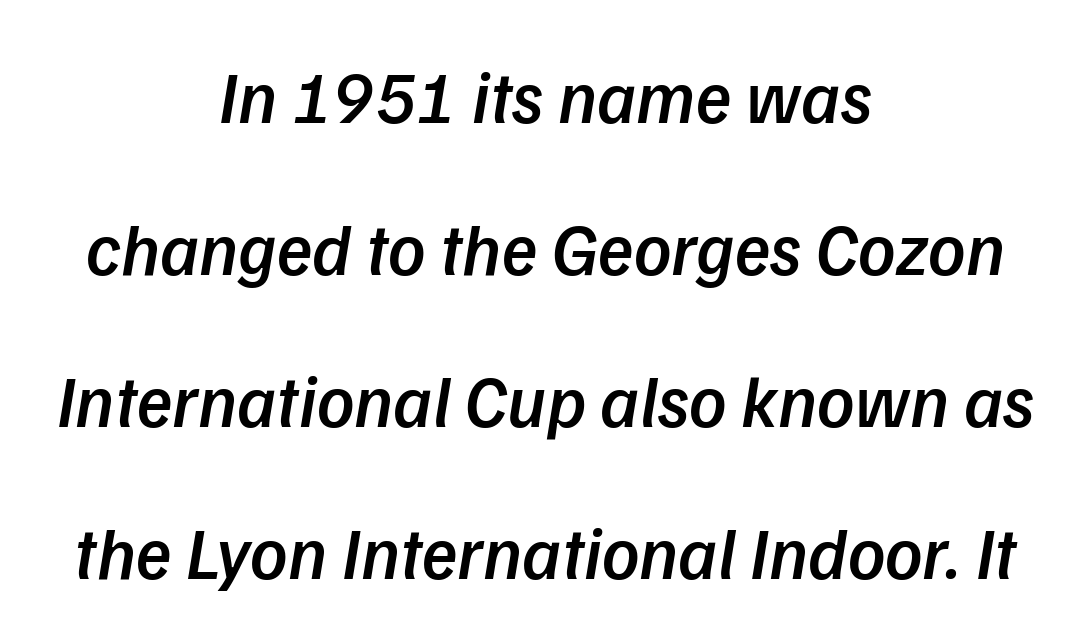
Q: Is the text bold? A: Semi-bold.
Q: Is the typeface a serif or a sans-serif typeface? A: Sans-serif.
Q: Is the text underlined? A: No.
Q: How is the paragraph aligned? A: Centered.
Q: Is the spacing between letters normal or unusually wide? A: Normal.
Q: Is the spacing between lines tight, normal or loose? A: Loose.
Q: Width (condensed, normal, or wide)? A: Normal.
Q: Stroke contrast? A: Low.
Q: x-height? A: Medium.
Q: Monospaced? A: No.
